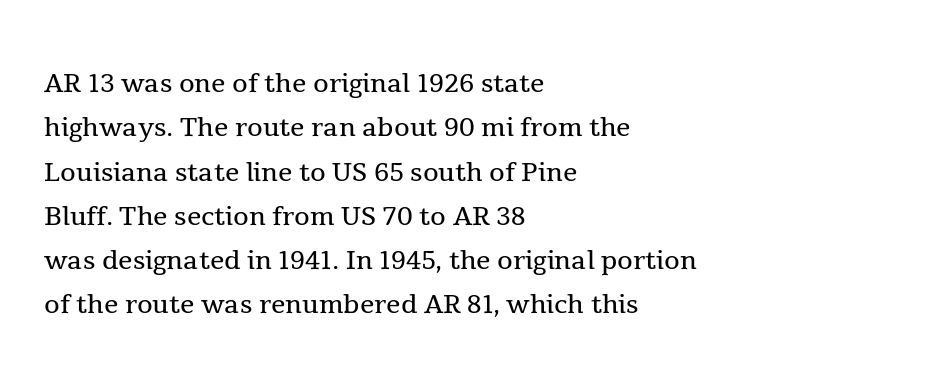
The image shows 36 px regular-weight serif type, upright; set left-aligned, line spacing 1.23x, normal letter spacing, not underlined; a medium x-height.
